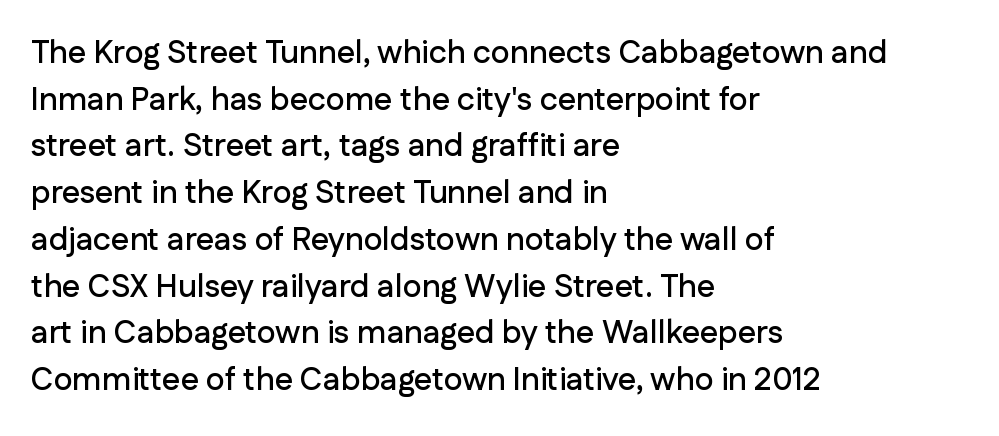
Whoever set this chose a conventional vertical rhythm. The rendering anchors every line to the left-hand side. A typesetter would label this face a sans. A typesetter would call this proportional, since set widths differ per character. You can tell it's not italic because the verticals are truly vertical. Plain, unruled lines of type.
